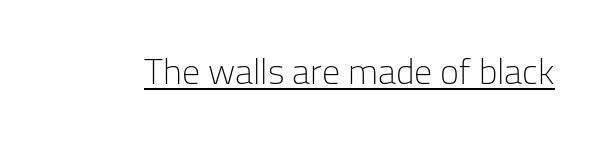
The image shows 36 px light sans-serif type, upright; set normal letter spacing, underlined; low stroke contrast and a medium x-height.
